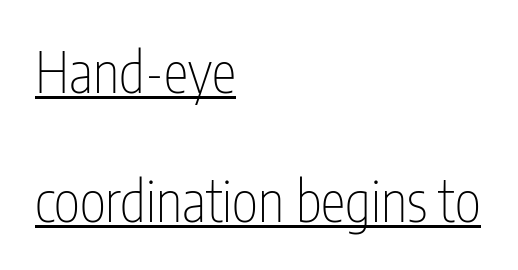
Varying glyph widths throughout — classic text-font behaviour. If you drew a ruler down the left edge, every line would touch it. Leading: increased. These characters rest on top of a visible drawn line. Short note: letters normally spaced.
